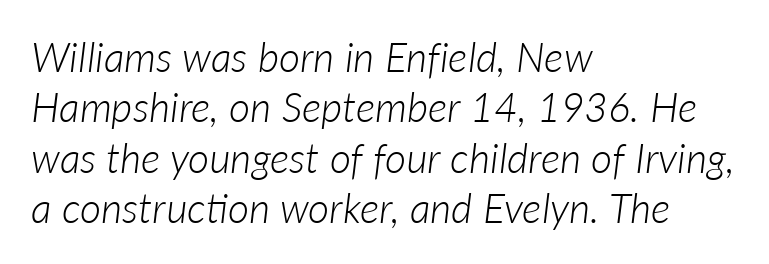
Q: Is the text bold? A: No.
Q: Is the text italic (slanted)? A: Yes, it leans right by about 7 degrees.
Q: Is the text underlined? A: No.
Q: How is the paragraph aligned? A: Left-aligned.
Q: Is the spacing between letters normal or unusually wide? A: Normal.
Q: Width (condensed, normal, or wide)? A: Normal.
Q: Stroke contrast? A: Low.
Q: x-height? A: Medium.
Q: Monospaced? A: No.
